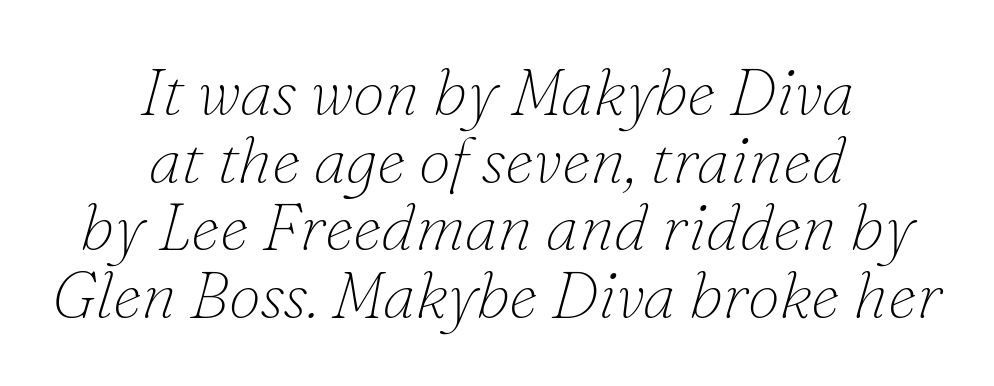
The image shows 65 px thin serif type, italic (leaning right); set centered, tight line spacing (1.04x), normal letter spacing, not underlined; low stroke contrast and a small x-height.
